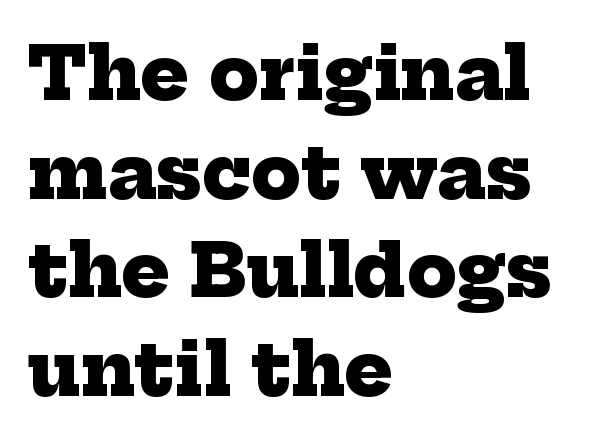
{"serif": "yes", "bold": "yes", "weight": "heavy", "width": "normal", "stroke_contrast": "low", "x_height": "medium", "monospaced": "no", "underline": "no", "align": "left", "line_spacing": "normal", "line_spacing_ratio": 1.37, "letter_spacing": "normal", "letter_spacing_em": 0.0, "glyph_px": 72}
